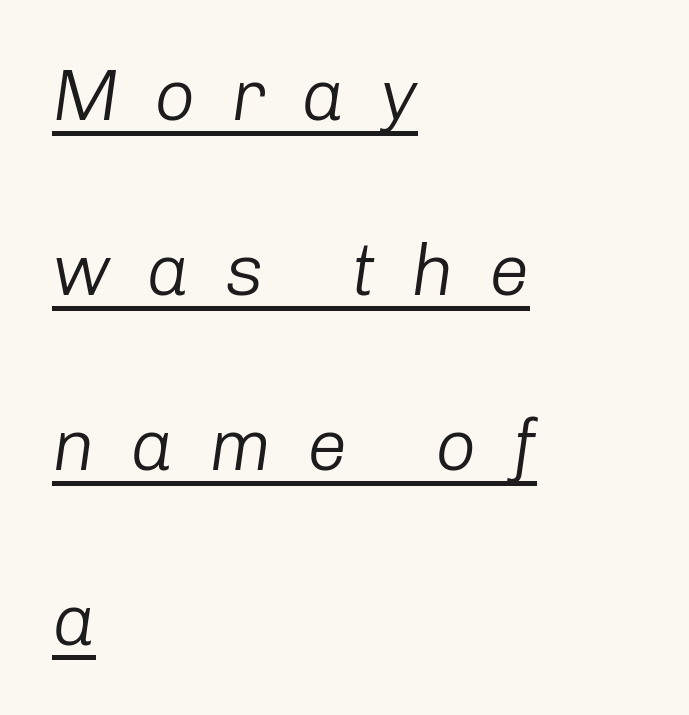
{"italic": "yes", "lean": "right", "slant_degrees": 8, "bold": "no", "weight": "light", "width": "normal", "stroke_contrast": "low", "x_height": "medium", "monospaced": "no", "underline": "yes", "align": "left", "line_spacing": "loose", "line_spacing_ratio": 2.43, "letter_spacing": "wide", "letter_spacing_em": 0.49, "glyph_px": 72}
